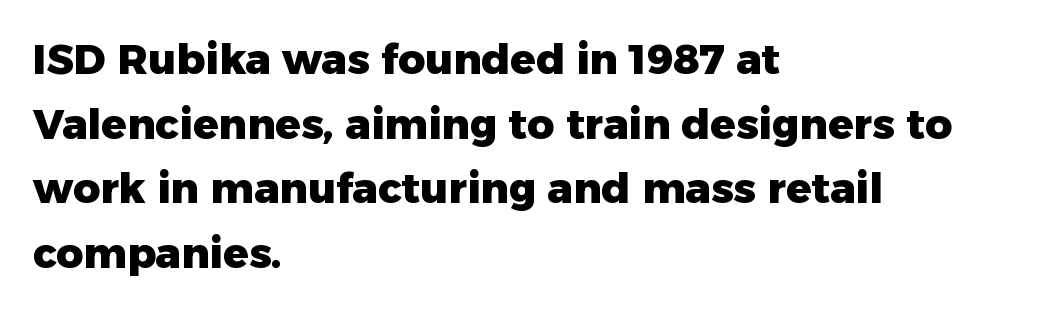
The image shows 42 px heavy sans-serif type, upright; set left-aligned, normal line spacing (1.54x), normal letter spacing, not underlined; low stroke contrast and a medium x-height.
